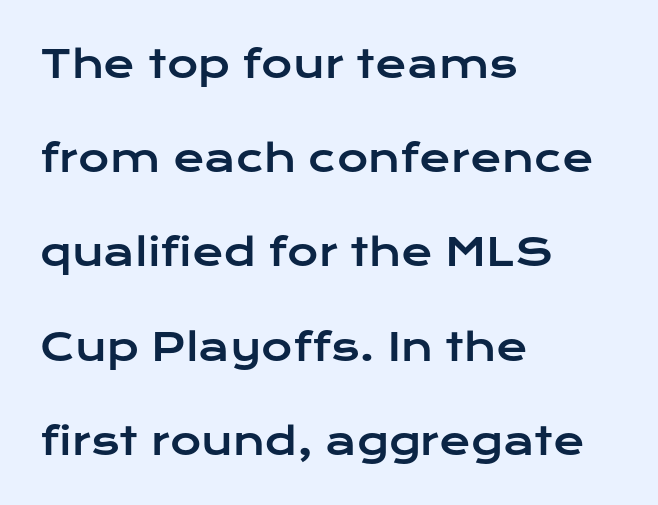
Q: Is the text italic (slanted)? A: No, it is upright.
Q: Is the typeface a serif or a sans-serif typeface? A: Sans-serif.
Q: Is the text underlined? A: No.
Q: How is the paragraph aligned? A: Left-aligned.
Q: Is the spacing between letters normal or unusually wide? A: Normal.
Q: Is the spacing between lines tight, normal or loose? A: Loose.
Q: Width (condensed, normal, or wide)? A: Wide.
Q: Stroke contrast? A: Low.
Q: x-height? A: Medium.
Q: Monospaced? A: No.
